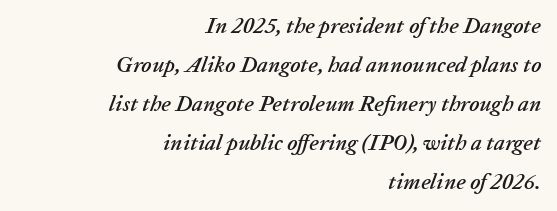
Q: Is the text italic (slanted)? A: Yes, it leans right by about 20 degrees.
Q: Is the text underlined? A: No.
Q: How is the paragraph aligned? A: Right-aligned.
Q: Is the spacing between letters normal or unusually wide? A: Normal.
